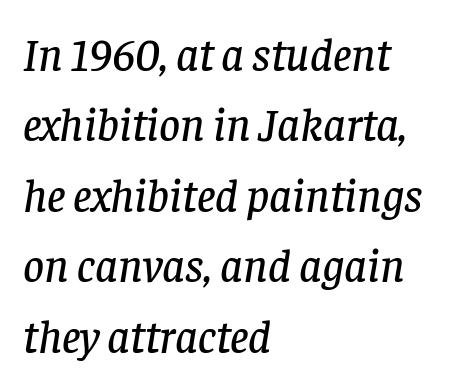
The rendering uses natural spacing where letterforms have individual widths. Typographically, this falls in the serif category. This rendering leaves character spacing at its baseline value. The line-height multiplier appears to be the usual default. Each line starts at the same left margin while the right side varies.
